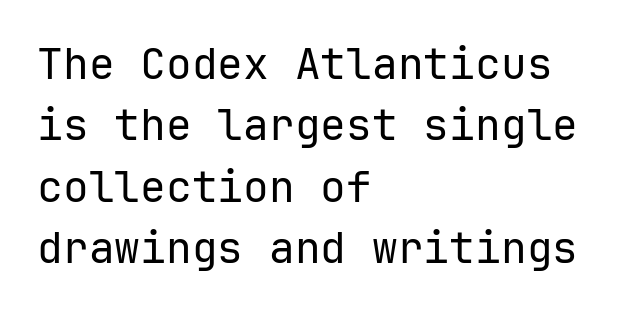
What's the leading like? Ordinary, nothing unusual. Type without underlining. To sum up the face: it is a sans, with no serifs. Is the stroke heavy? The answer is a plain regular-or-lighter. Horizontal alignment here is leftward, the default for most running prose. Designer's note — italics off, roman on.
